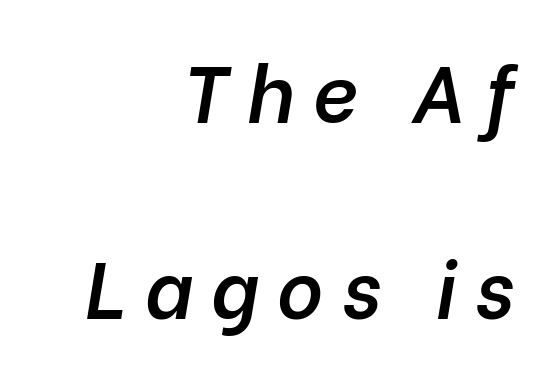
The image shows 79 px semibold type, italic (leaning right); set right-aligned, loose line spacing (2.48x), unusually wide letter spacing (+0.23 em), not underlined; low stroke contrast and a medium x-height.
